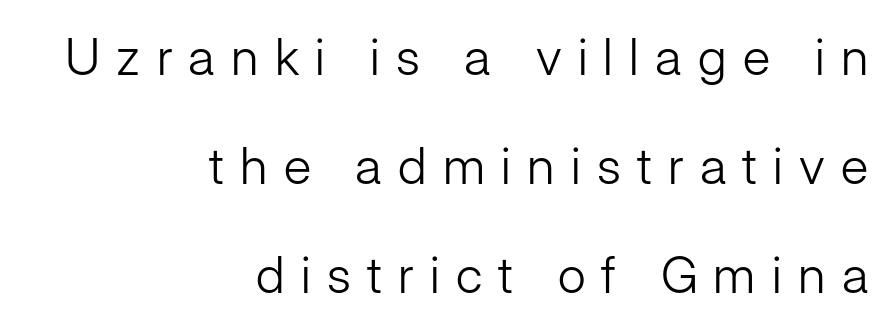
Q: Is the text bold? A: No.
Q: Is the text italic (slanted)? A: No, it is upright.
Q: Is the typeface a serif or a sans-serif typeface? A: Sans-serif.
Q: Is the text underlined? A: No.
Q: How is the paragraph aligned? A: Right-aligned.
Q: Is the spacing between letters normal or unusually wide? A: Unusually wide.
Q: Is the spacing between lines tight, normal or loose? A: Loose.
Q: Width (condensed, normal, or wide)? A: Normal.
Q: Stroke contrast? A: Low.
Q: x-height? A: Medium.
Q: Monospaced? A: No.
